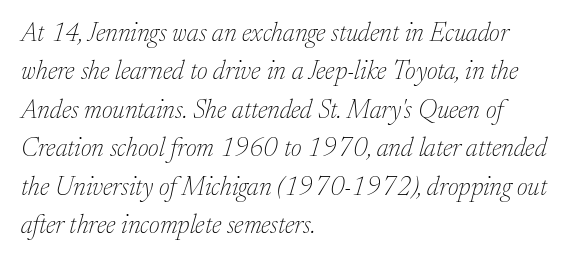
Q: Is the text bold? A: No.
Q: Is the text italic (slanted)? A: Yes, it leans right by about 17 degrees.
Q: Is the text underlined? A: No.
Q: How is the paragraph aligned? A: Left-aligned.
Q: Is the spacing between letters normal or unusually wide? A: Normal.
Q: Is the spacing between lines tight, normal or loose? A: Normal.
